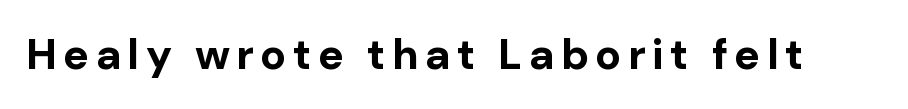
The image shows 43 px bold sans-serif type, upright; set not underlined; low stroke contrast and a medium x-height.
